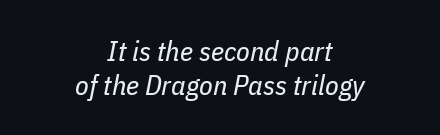
{"italic": "yes", "lean": "right", "slant_degrees": 11, "bold": "no", "weight": "regular", "width": "condensed", "stroke_contrast": "low", "x_height": "medium", "monospaced": "no", "underline": "no", "align": "center", "line_spacing_ratio": 1.2, "letter_spacing": "normal", "letter_spacing_em": 0.0, "glyph_px": 28}
